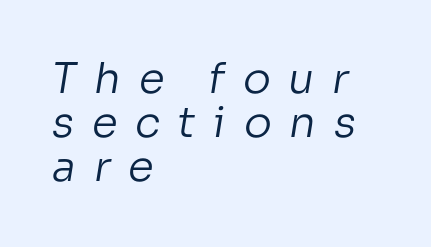
Q: Is the text bold? A: No.
Q: Is the typeface a serif or a sans-serif typeface? A: Sans-serif.
Q: Is the text underlined? A: No.
Q: How is the paragraph aligned? A: Left-aligned.
Q: Is the spacing between letters normal or unusually wide? A: Unusually wide.
Q: Is the spacing between lines tight, normal or loose? A: Tight.
Q: Width (condensed, normal, or wide)? A: Normal.
Q: Stroke contrast? A: Low.
Q: x-height? A: Medium.
Q: Monospaced? A: No.
